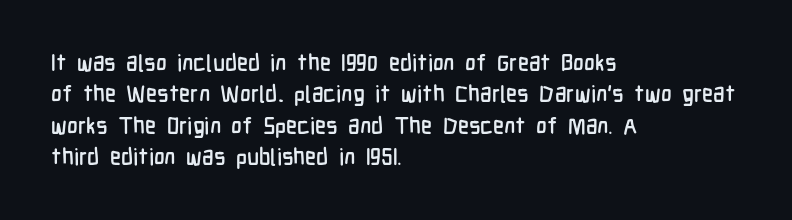
Q: Is the text italic (slanted)? A: No, it is upright.
Q: Is the text underlined? A: No.
Q: How is the paragraph aligned? A: Left-aligned.
Q: Is the spacing between letters normal or unusually wide? A: Normal.
Q: Is the spacing between lines tight, normal or loose? A: Normal.
